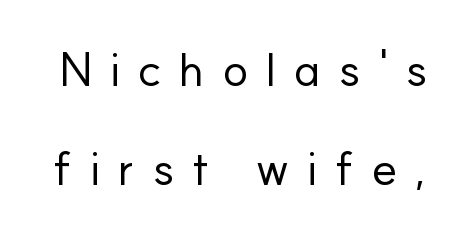
This is roman type, the default non-slanted kind. Regarding leading, the lines here are spaced well apart. The font sits on the lighter half of the weight spectrum, regular included. The horizontal fit of the characters is loose and conspicuously gappy. Anything drawn beneath the words? Only blank space. Classification — sans serif.
